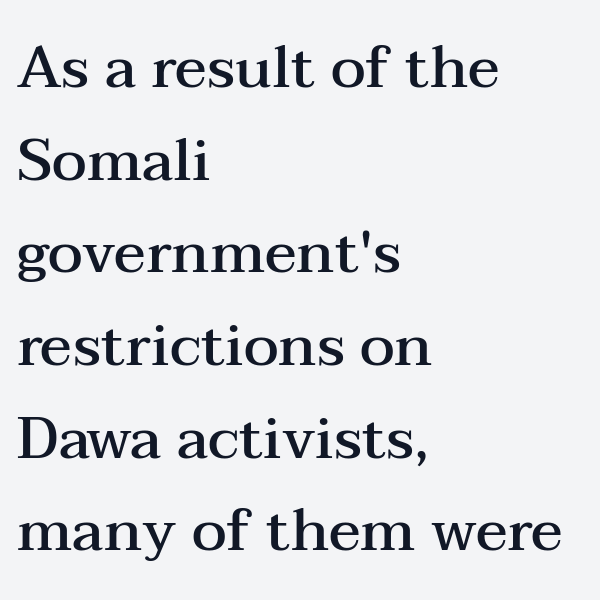
{"serif": "yes", "italic": "no", "bold": "semi", "weight": "semibold", "width": "wide", "stroke_contrast": "medium", "x_height": "medium", "monospaced": "no", "underline": "no", "align": "left", "line_spacing": "normal", "line_spacing_ratio": 1.57, "letter_spacing": "normal", "letter_spacing_em": 0.0, "glyph_px": 59}
